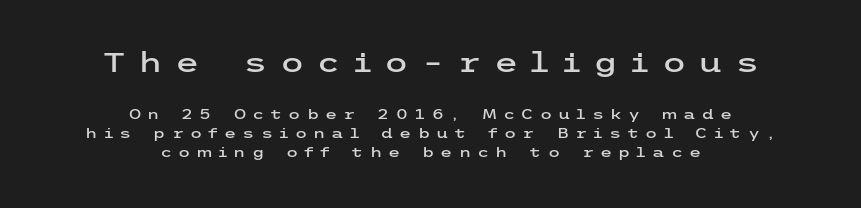
Q: Is the text italic (slanted)? A: No, it is upright.
Q: Is the typeface a serif or a sans-serif typeface? A: Sans-serif.
Q: Is the text underlined? A: No.
Q: How is the paragraph aligned? A: Centered.
Q: Is the spacing between letters normal or unusually wide? A: Unusually wide.
Q: Is the spacing between lines tight, normal or loose? A: Normal.
Q: Which block of text is set in a larger size, the first (top) or the second (bottom)? A: The first (top) one.
Q: Width (condensed, normal, or wide)? A: Wide.
Q: Stroke contrast? A: Low.
Q: x-height? A: Medium.
